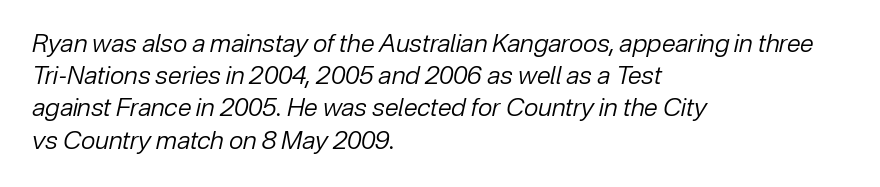
Q: Is the text bold? A: No.
Q: Is the text italic (slanted)? A: Yes, it leans right by about 12 degrees.
Q: Is the text underlined? A: No.
Q: How is the paragraph aligned? A: Left-aligned.
Q: Is the spacing between letters normal or unusually wide? A: Normal.
Q: Is the spacing between lines tight, normal or loose? A: Normal.
